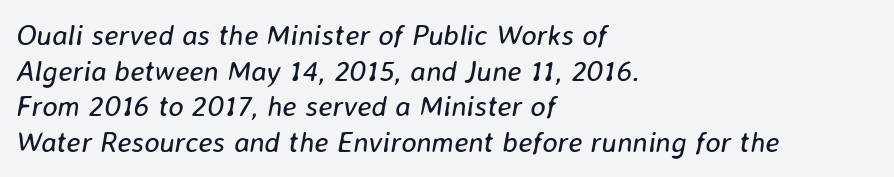
The image shows 29 px regular-weight type, italic (leaning right); set left-aligned, line spacing 1.23x, normal letter spacing, not underlined; low stroke contrast and a medium x-height.
